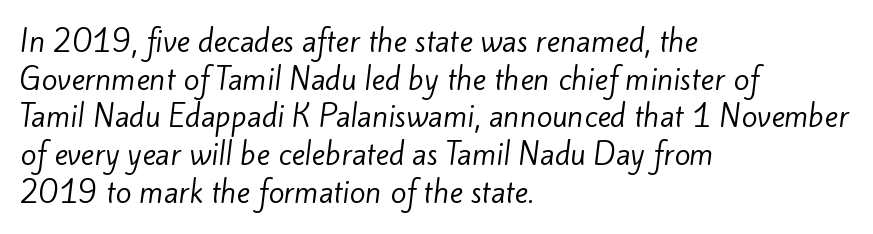
{"serif": "no", "bold": "no", "weight": "regular", "width": "normal", "stroke_contrast": "low", "x_height": "small", "monospaced": "no", "underline": "no", "align": "left", "line_spacing": "normal", "line_spacing_ratio": 1.3, "letter_spacing": "normal", "letter_spacing_em": 0.0, "glyph_px": 29}
